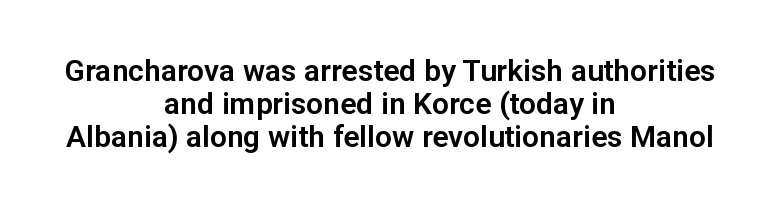
{"serif": "no", "italic": "no", "width": "normal", "stroke_contrast": "low", "x_height": "medium", "monospaced": "no", "underline": "no", "align": "center", "line_spacing": "tight", "line_spacing_ratio": 1.1, "letter_spacing": "normal", "letter_spacing_em": 0.0, "glyph_px": 30}
